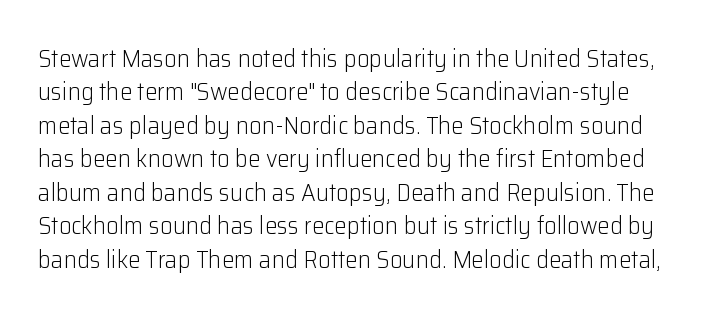
The image shows 25 px text type, upright; set normal line spacing (1.34x), normal letter spacing, not underlined.
